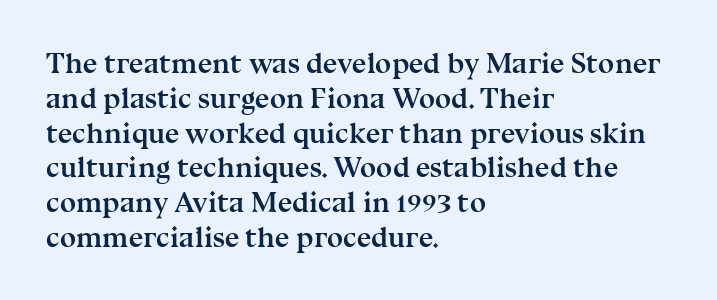
Q: Is the text bold? A: Yes.
Q: Is the text italic (slanted)? A: No, it is upright.
Q: Is the typeface a serif or a sans-serif typeface? A: Serif.
Q: Is the text underlined? A: No.
Q: How is the paragraph aligned? A: Left-aligned.
Q: Is the spacing between letters normal or unusually wide? A: Normal.
Q: Width (condensed, normal, or wide)? A: Normal.
Q: Stroke contrast? A: Medium.
Q: x-height? A: Medium.
Q: Monospaced? A: No.
